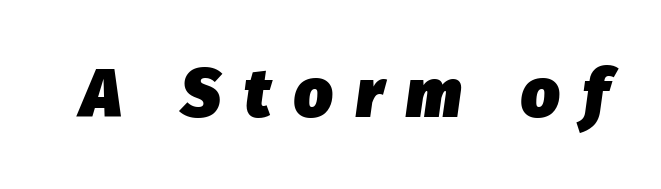
The face used here has a pronounced slope to its letters. The rendering uses a bold face; every stroke is thick and dark. You could not count columns in this text — the font is proportionally spaced. The letterforms stand isolated, each surrounded by extra space. Check the space under the baseline: it is left empty.
